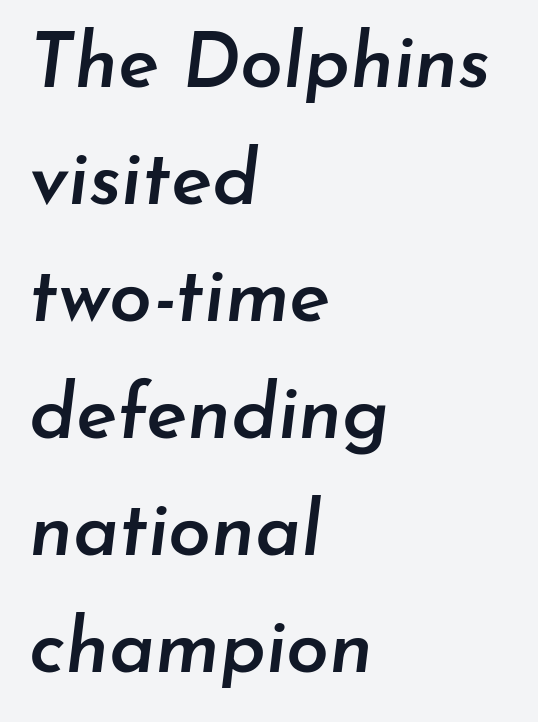
The gap between lines stays unmarked. Varying glyph widths throughout — classic text-font behaviour. Compared with a centered layout, this one pins lines to the left instead. Successive baselines arrive at the customary interval.
